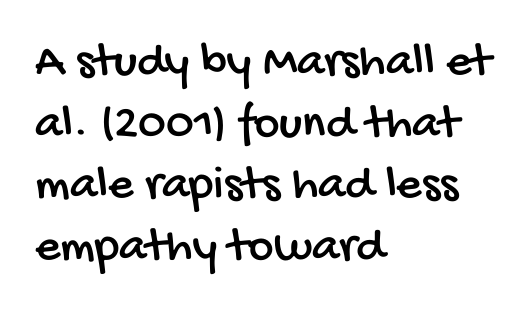
Q: Is the typeface a serif or a sans-serif typeface? A: Sans-serif.
Q: Is the text underlined? A: No.
Q: How is the paragraph aligned? A: Left-aligned.
Q: Is the spacing between letters normal or unusually wide? A: Normal.
Q: Is the spacing between lines tight, normal or loose? A: Normal.
Q: Width (condensed, normal, or wide)? A: Condensed.
Q: Stroke contrast? A: Low.
Q: x-height? A: Large.
Q: Monospaced? A: No.
